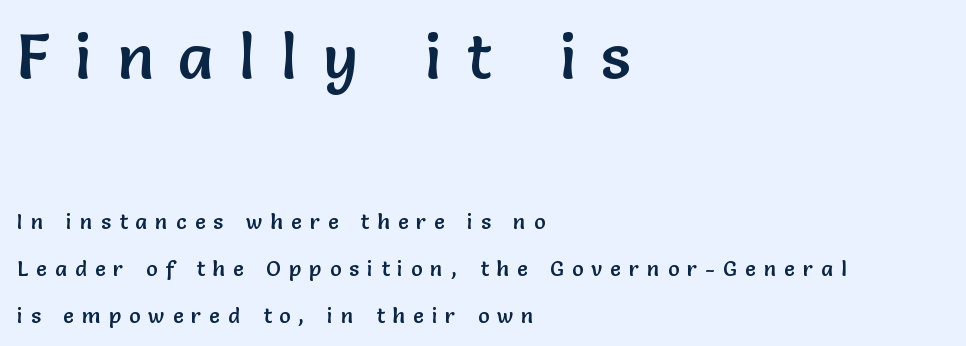
Q: Is the text italic (slanted)? A: No, it is upright.
Q: Is the typeface a serif or a sans-serif typeface? A: Sans-serif.
Q: Is the text underlined? A: No.
Q: How is the paragraph aligned? A: Left-aligned.
Q: Is the spacing between letters normal or unusually wide? A: Unusually wide.
Q: Is the spacing between lines tight, normal or loose? A: Loose.
Q: Which block of text is set in a larger size, the first (top) or the second (bottom)? A: The first (top) one.
Q: Width (condensed, normal, or wide)? A: Normal.
Q: Stroke contrast? A: Low.
Q: x-height? A: Medium.
Q: Monospaced? A: No.
